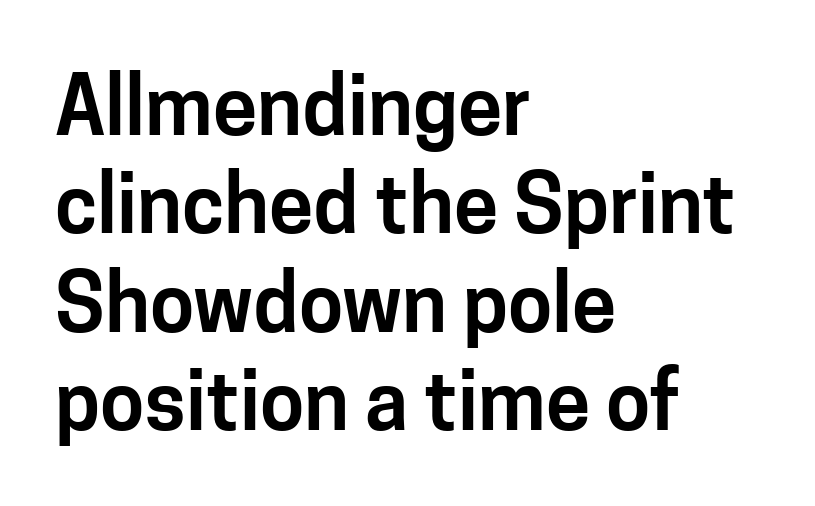
The image shows 80 px sans-serif type, upright; set left-aligned, line spacing 1.23x, normal letter spacing, not underlined; low stroke contrast and a medium x-height.
